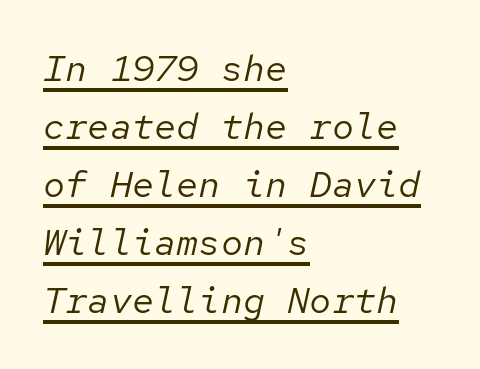
{"italic": "yes", "lean": "right", "slant_degrees": 12, "bold": "no", "weight": "regular", "width": "normal", "stroke_contrast": "low", "x_height": "medium", "monospaced": "yes", "underline": "yes", "align": "left", "line_spacing": "normal", "line_spacing_ratio": 1.57, "letter_spacing": "normal", "letter_spacing_em": 0.0, "glyph_px": 37}
